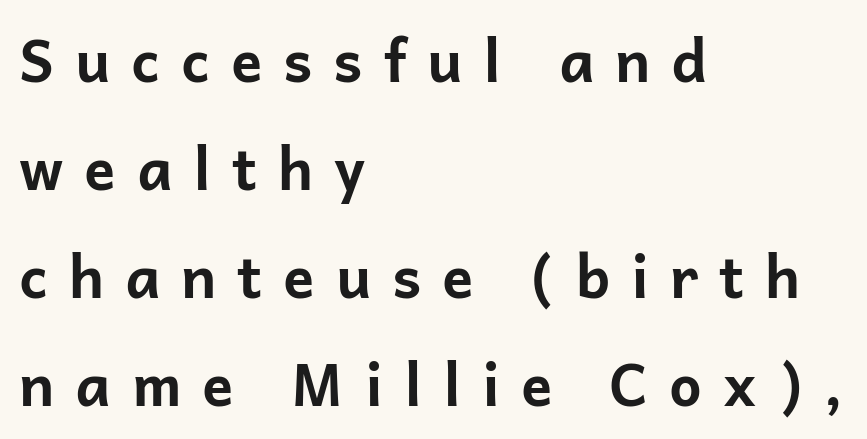
The axis of the letterforms is exactly vertical. Chunky letters — that's bold for sure. Look at the bottom of the vertical strokes: they stop flat, with no serifs. Between one letter and the next there's a generous, obvious gap. Caption: multi-line text, flush left, ragged right.
